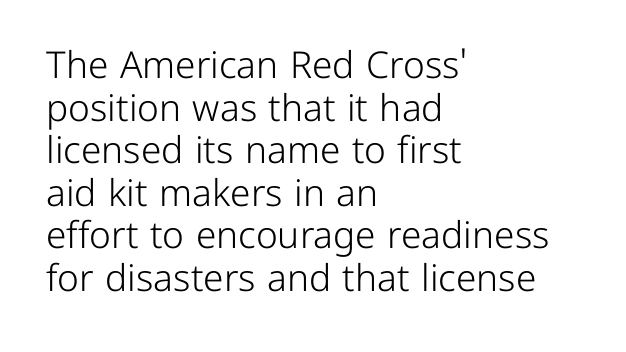
Q: Is the text bold? A: No.
Q: Is the text italic (slanted)? A: No, it is upright.
Q: Is the typeface a serif or a sans-serif typeface? A: Sans-serif.
Q: Is the text underlined? A: No.
Q: How is the paragraph aligned? A: Left-aligned.
Q: Is the spacing between letters normal or unusually wide? A: Normal.
Q: Is the spacing between lines tight, normal or loose? A: Tight.
Q: Width (condensed, normal, or wide)? A: Normal.
Q: Stroke contrast? A: Low.
Q: x-height? A: Medium.
Q: Monospaced? A: No.
